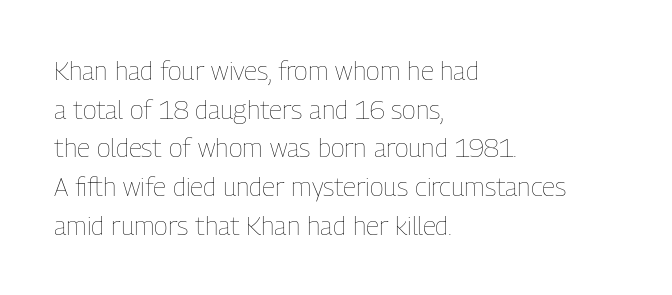
Posture: vertical. The weight tops out at a normal text grade. Words appear dense and cohesive because spacing is normal. If you drew a ruler down the left edge, every line would touch it. Line spacing here is normal. Underline: absent.
